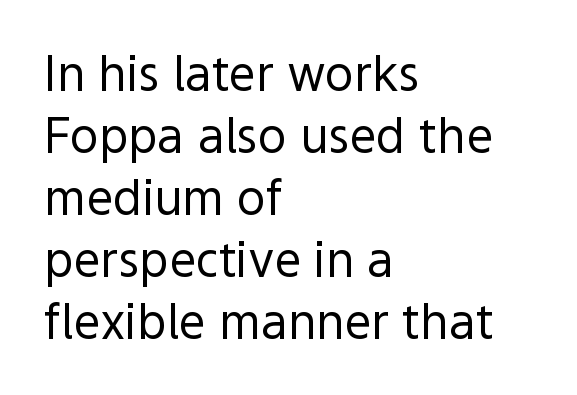
The rendering uses a moderate line-height, typical for paragraphs. All the whitespace from short lines collects on the right. This sample has the flowing, uneven cadence of proportional lettering. Short note: letters normally spaced. The specimen reads as upright at a glance. Compared with a typical body face, this is equally light or lighter still.
